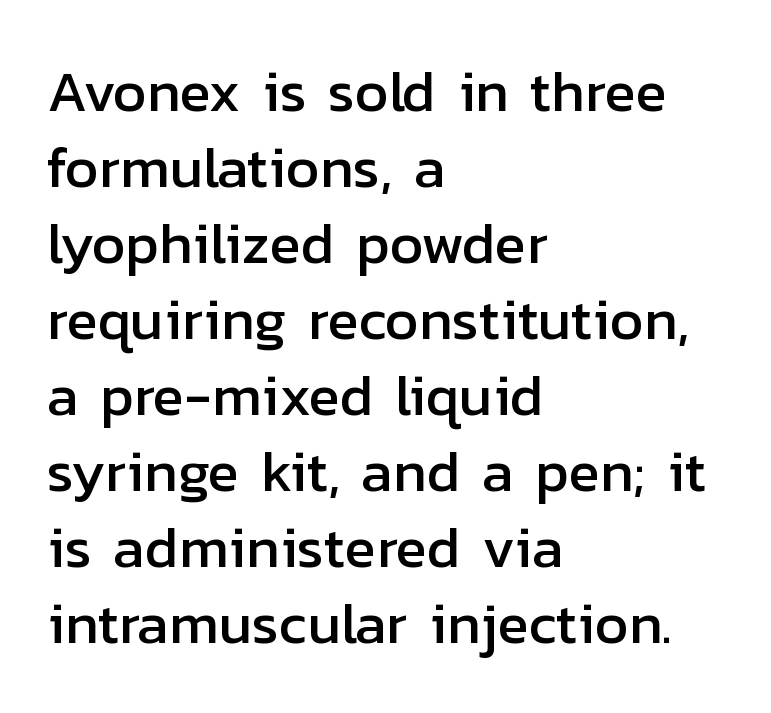
Q: Is the text italic (slanted)? A: No, it is upright.
Q: Is the typeface a serif or a sans-serif typeface? A: Sans-serif.
Q: Is the text underlined? A: No.
Q: How is the paragraph aligned? A: Left-aligned.
Q: Is the spacing between letters normal or unusually wide? A: Normal.
Q: Is the spacing between lines tight, normal or loose? A: Normal.
Q: Width (condensed, normal, or wide)? A: Normal.
Q: Stroke contrast? A: Low.
Q: x-height? A: Medium.
Q: Monospaced? A: No.
